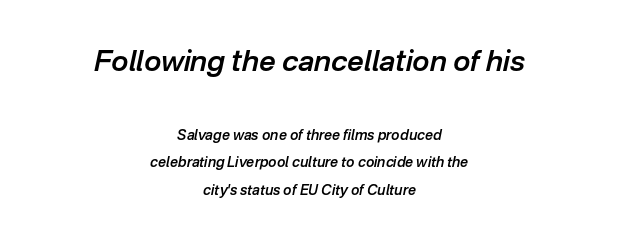
{"italic": "yes", "lean": "right", "slant_degrees": 12, "bold": "semi", "weight": "semibold", "width": "normal", "stroke_contrast": "low", "x_height": "medium", "monospaced": "no", "underline": "no", "align": "center", "line_spacing": "loose", "line_spacing_ratio": 1.98, "letter_spacing": "normal", "letter_spacing_em": 0.0, "larger_block": "first", "size_ratio": 2.07, "glyph_px": 29}
